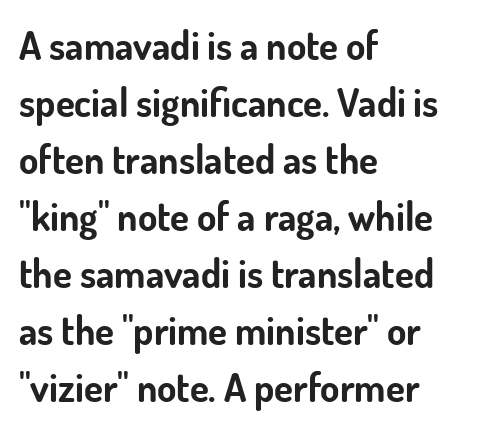
Q: Is the text bold? A: Yes.
Q: Is the text italic (slanted)? A: No, it is upright.
Q: Is the typeface a serif or a sans-serif typeface? A: Sans-serif.
Q: Is the text underlined? A: No.
Q: How is the paragraph aligned? A: Left-aligned.
Q: Is the spacing between letters normal or unusually wide? A: Normal.
Q: Is the spacing between lines tight, normal or loose? A: Normal.
Q: Width (condensed, normal, or wide)? A: Normal.
Q: Stroke contrast? A: Low.
Q: x-height? A: Small.
Q: Monospaced? A: No.
